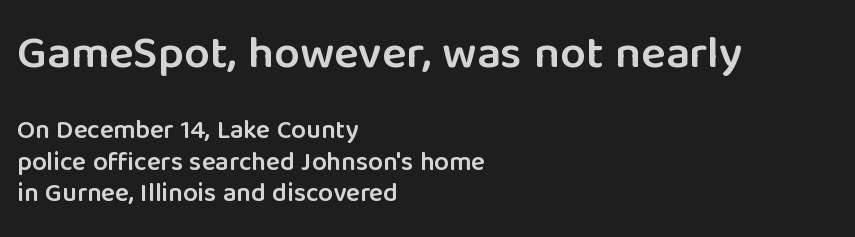
Q: Is the text bold? A: Semi-bold.
Q: Is the text italic (slanted)? A: No, it is upright.
Q: Is the typeface a serif or a sans-serif typeface? A: Sans-serif.
Q: Is the text underlined? A: No.
Q: How is the paragraph aligned? A: Left-aligned.
Q: Is the spacing between letters normal or unusually wide? A: Normal.
Q: Which block of text is set in a larger size, the first (top) or the second (bottom)? A: The first (top) one.
Q: Width (condensed, normal, or wide)? A: Normal.
Q: Stroke contrast? A: Low.
Q: x-height? A: Medium.
Q: Monospaced? A: No.
